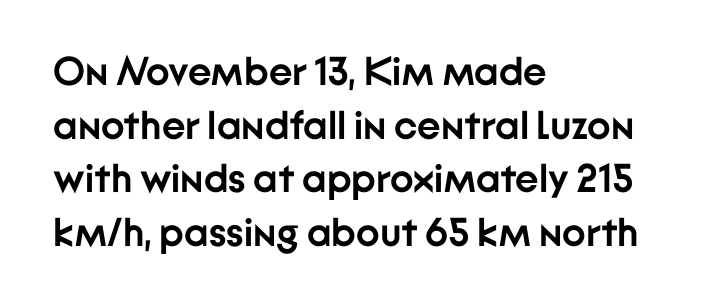
Q: Is the text bold? A: Yes.
Q: Is the text italic (slanted)? A: No, it is upright.
Q: Is the typeface a serif or a sans-serif typeface? A: Sans-serif.
Q: Is the text underlined? A: No.
Q: How is the paragraph aligned? A: Left-aligned.
Q: Is the spacing between letters normal or unusually wide? A: Normal.
Q: Is the spacing between lines tight, normal or loose? A: Normal.
Q: Width (condensed, normal, or wide)? A: Normal.
Q: Stroke contrast? A: Low.
Q: x-height? A: Medium.
Q: Monospaced? A: No.
